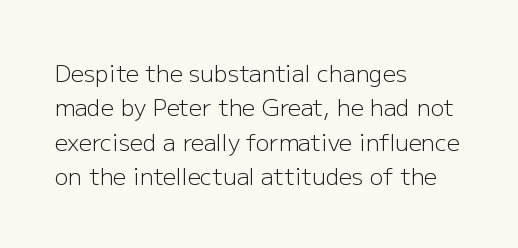
Q: Is the text bold? A: No.
Q: Is the text italic (slanted)? A: No, it is upright.
Q: Is the text underlined? A: No.
Q: How is the paragraph aligned? A: Left-aligned.
Q: Is the spacing between letters normal or unusually wide? A: Normal.
Q: Is the spacing between lines tight, normal or loose? A: Normal.
